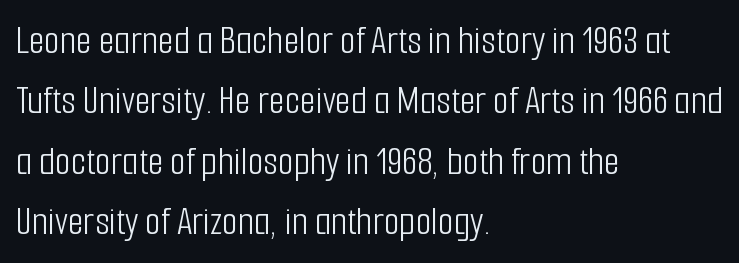
Q: Is the text bold? A: No.
Q: Is the text italic (slanted)? A: No, it is upright.
Q: Is the typeface a serif or a sans-serif typeface? A: Sans-serif.
Q: Is the text underlined? A: No.
Q: How is the paragraph aligned? A: Left-aligned.
Q: Is the spacing between letters normal or unusually wide? A: Normal.
Q: Is the spacing between lines tight, normal or loose? A: Normal.
Q: Width (condensed, normal, or wide)? A: Condensed.
Q: Stroke contrast? A: Low.
Q: x-height? A: Medium.
Q: Monospaced? A: No.
